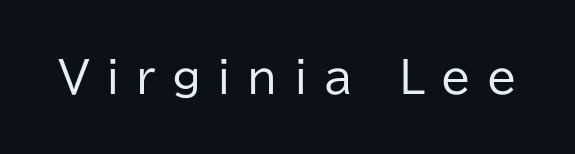
Is the type heavy? It reads as light-to-regular instead. The gaps between neighbouring characters are conspicuously large. Does the lettering tilt? It doesn't — this is upright. Has an underline been added? It has not.
